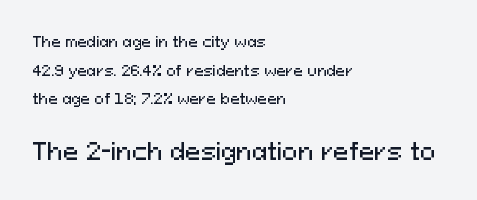
Q: Is the text italic (slanted)? A: No, it is upright.
Q: Is the text underlined? A: No.
Q: How is the paragraph aligned? A: Left-aligned.
Q: Is the spacing between letters normal or unusually wide? A: Normal.
Q: Is the spacing between lines tight, normal or loose? A: Loose.
Q: Which block of text is set in a larger size, the first (top) or the second (bottom)? A: The second (bottom) one.
